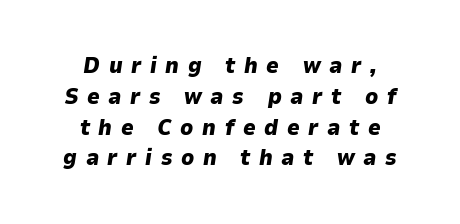
The image shows 22 px bold type, italic (leaning right); set centered, normal line spacing (1.4x), unusually wide letter spacing (+0.39 em), not underlined.
